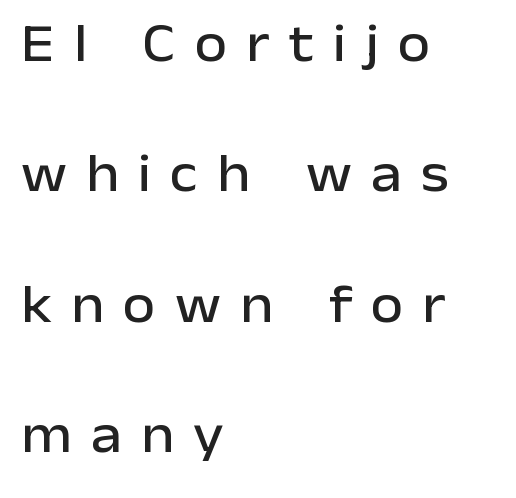
{"serif": "no", "italic": "no", "width": "normal", "stroke_contrast": "low", "x_height": "medium", "monospaced": "no", "underline": "no", "align": "left", "line_spacing": "loose", "line_spacing_ratio": 2.46, "letter_spacing": "wide", "letter_spacing_em": 0.36, "glyph_px": 53}
